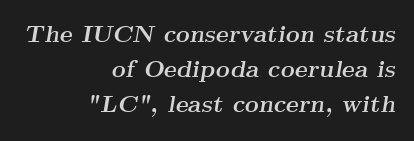
{"italic": "yes", "lean": "right", "slant_degrees": 9, "bold": "yes", "underline": "no", "align": "right", "line_spacing": "normal", "line_spacing_ratio": 1.45, "letter_spacing": "normal", "letter_spacing_em": 0.0, "glyph_px": 24}
